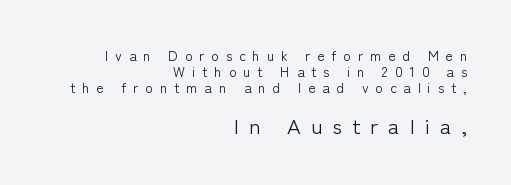
{"italic": "no", "bold": "no", "underline": "no", "align": "right", "line_spacing": "tight", "line_spacing_ratio": 1.14, "letter_spacing": "wide", "letter_spacing_em": 0.49, "larger_block": "second", "size_ratio": 1.5, "glyph_px": 21}
